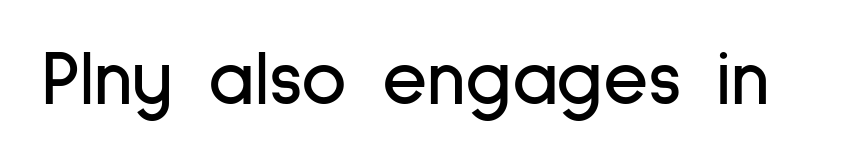
These lines are rendered in a variable-pitch font. These lines keep a tight, regular rhythm from letter to letter. Typographically, this falls in the sans-serif category. This is roman type, the default non-slanted kind. Plain, unruled lines of type.
